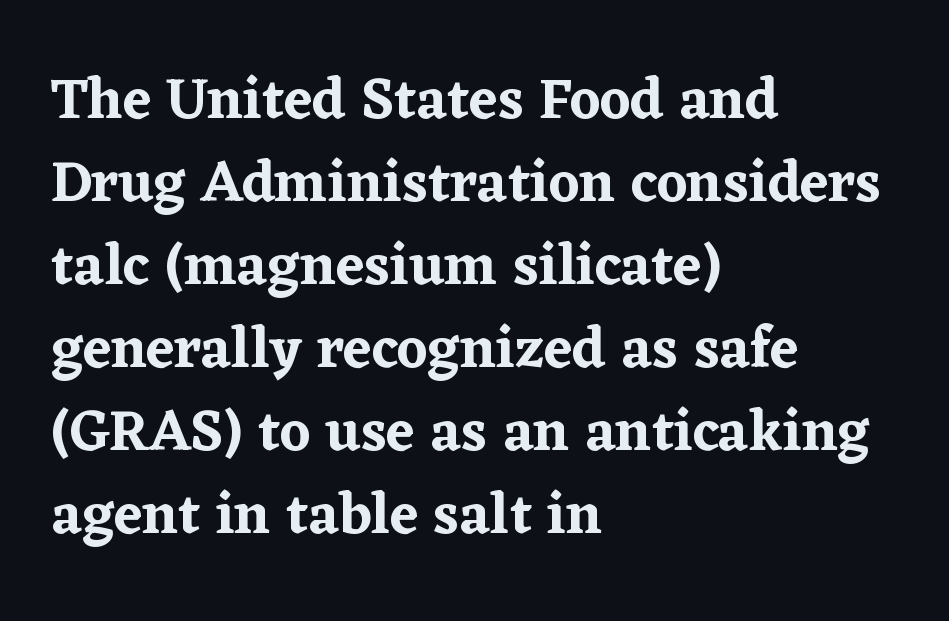
If you drew a line through each stem, it would be perfectly vertical. Honestly, the row spacing looks completely unremarkable. Each row of text sits above clean, open space. The line texture is even and compact thanks to regular tracking. The passage shown is typeset with a serif family.
